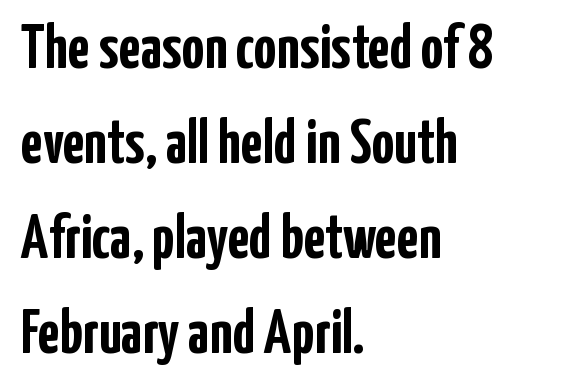
The image shows 63 px semibold, condensed sans-serif type, upright; set left-aligned, normal line spacing (1.51x), normal letter spacing, not underlined; low stroke contrast and a medium x-height.
